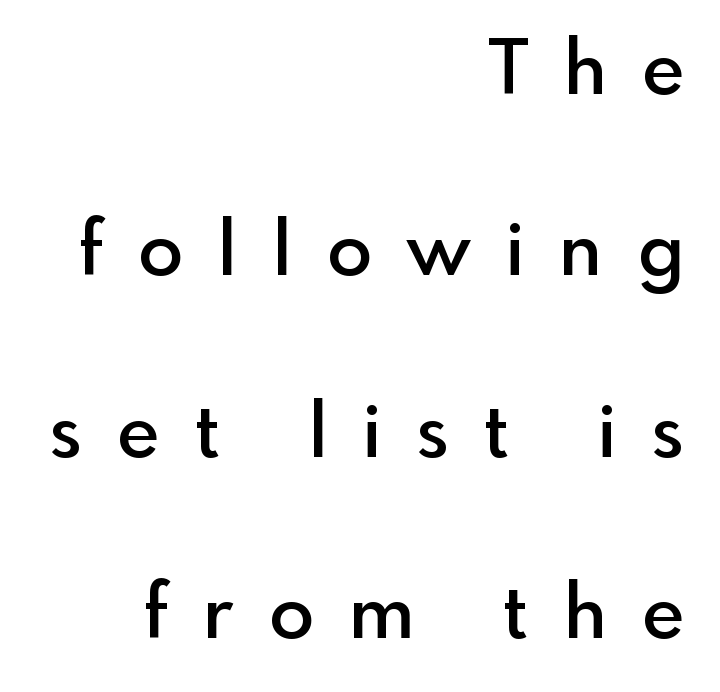
Q: Is the text bold? A: Semi-bold.
Q: Is the text italic (slanted)? A: No, it is upright.
Q: Is the typeface a serif or a sans-serif typeface? A: Sans-serif.
Q: Is the text underlined? A: No.
Q: How is the paragraph aligned? A: Right-aligned.
Q: Is the spacing between letters normal or unusually wide? A: Unusually wide.
Q: Is the spacing between lines tight, normal or loose? A: Loose.
Q: Width (condensed, normal, or wide)? A: Normal.
Q: x-height? A: Small.
Q: Monospaced? A: No.
